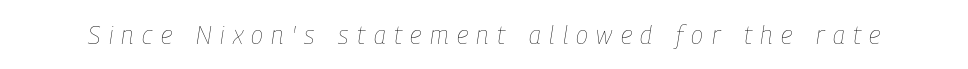
Q: Is the text bold? A: No.
Q: Is the text italic (slanted)? A: Yes, it leans right by about 9 degrees.
Q: Is the text underlined? A: No.
Q: Is the spacing between letters normal or unusually wide? A: Unusually wide.
